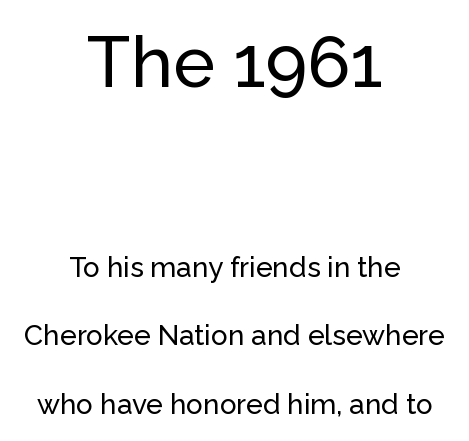
{"serif": "no", "italic": "no", "width": "normal", "stroke_contrast": "low", "x_height": "medium", "monospaced": "no", "underline": "no", "align": "center", "line_spacing": "loose", "line_spacing_ratio": 2.44, "letter_spacing": "normal", "letter_spacing_em": 0.0, "larger_block": "first", "size_ratio": 2.54, "glyph_px": 71}
